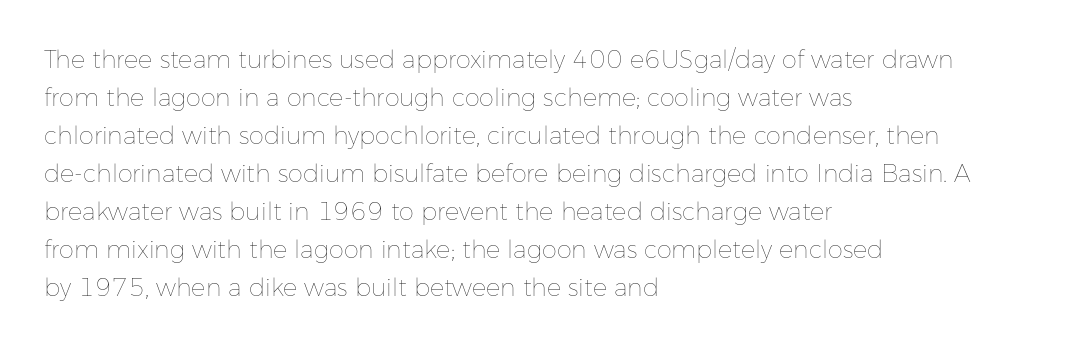
The image shows 24 px text type, upright; set left-aligned, normal line spacing (1.58x), normal letter spacing, not underlined.
